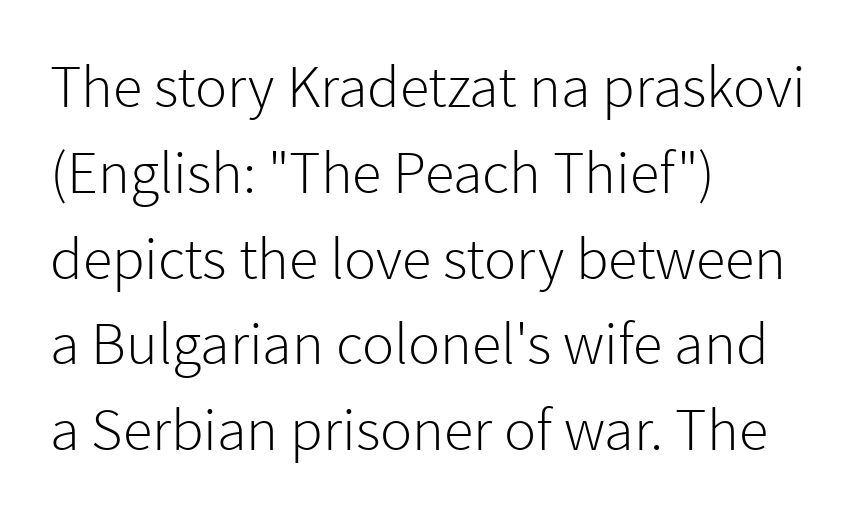
The image shows 60 px light sans-serif type, upright; set left-aligned, normal line spacing (1.43x), normal letter spacing, not underlined; low stroke contrast and a medium x-height.
